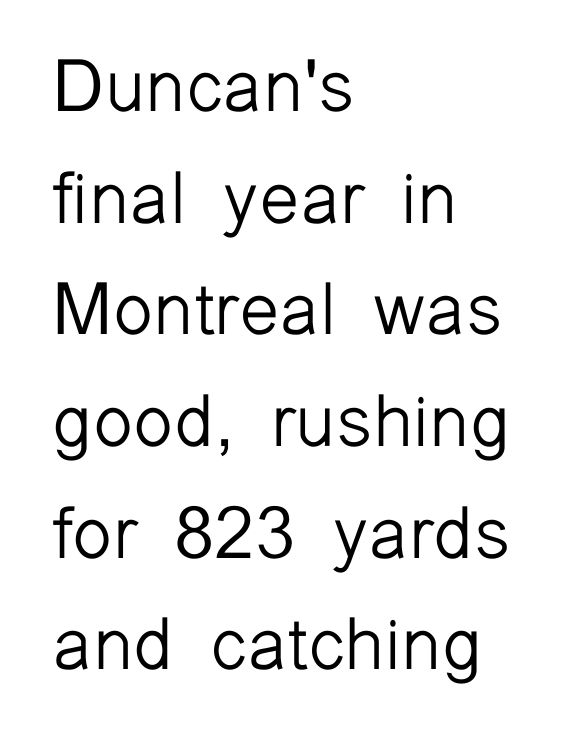
{"serif": "no", "italic": "no", "bold": "no", "weight": "light", "width": "normal", "stroke_contrast": "low", "x_height": "medium", "monospaced": "no", "underline": "no", "align": "left", "line_spacing": "normal", "line_spacing_ratio": 1.53, "letter_spacing": "normal", "letter_spacing_em": 0.0, "glyph_px": 73}
